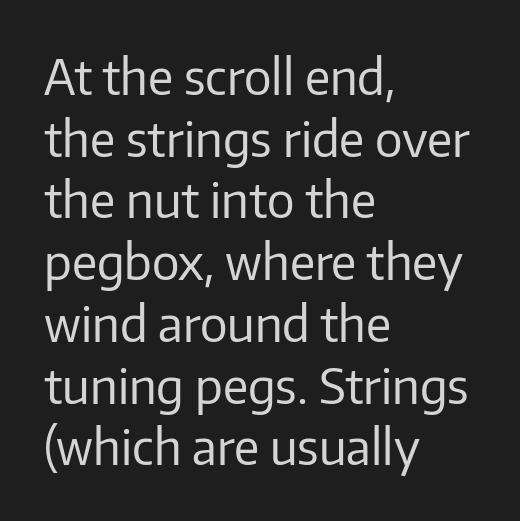
{"serif": "no", "italic": "no", "bold": "no", "weight": "regular", "width": "normal", "stroke_contrast": "low", "x_height": "medium", "monospaced": "no", "underline": "no", "align": "left", "line_spacing": "normal", "line_spacing_ratio": 1.26, "letter_spacing": "normal", "letter_spacing_em": 0.0, "glyph_px": 49}
